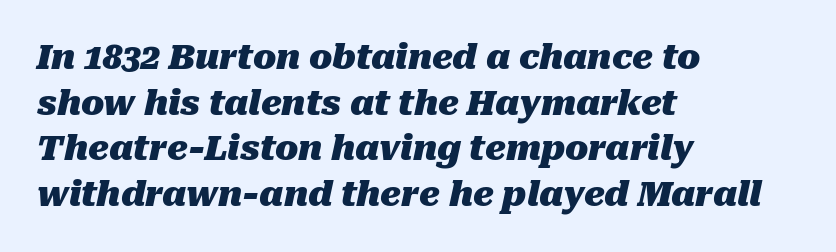
The image shows 34 px heavy type, italic (leaning right); set left-aligned, normal line spacing (1.34x), normal letter spacing, not underlined; medium stroke contrast and a medium x-height.
